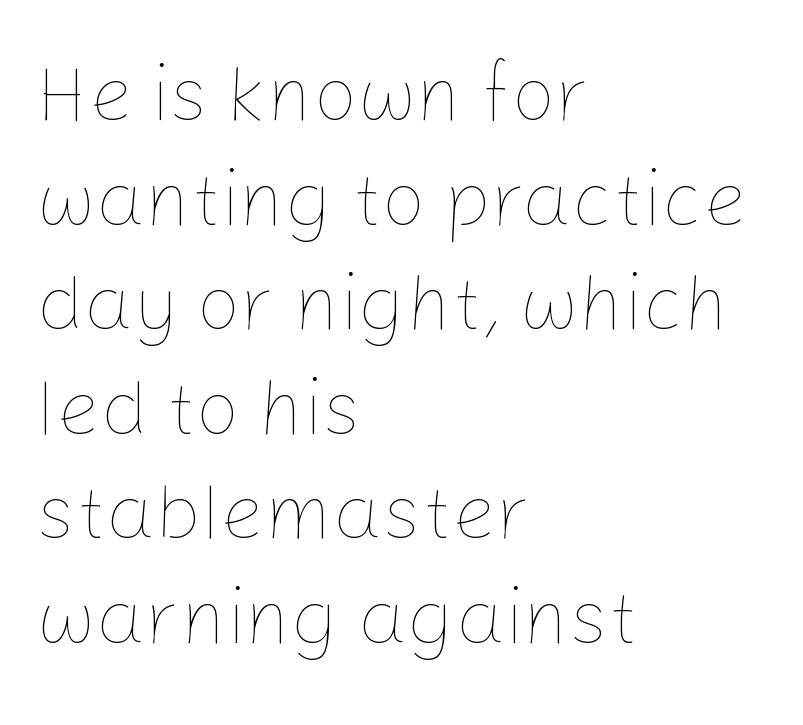
The image shows 78 px thin type, upright; set left-aligned, normal line spacing (1.34x), normal letter spacing, not underlined; low stroke contrast and a medium x-height.
